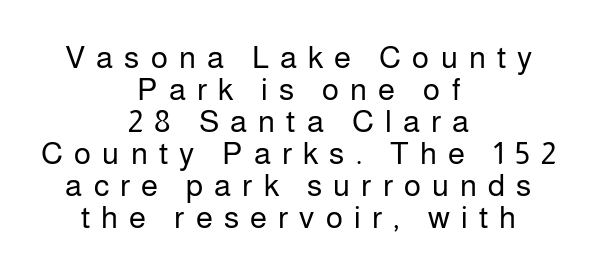
Beneath every word, the page is bare. What's the leading like? Squeezed, with rows nearly overlapping. A roman cut, with each character standing at attention. Spacing verdict: proportional, widths tailored to each character. Note: no serifs on the glyphs.
